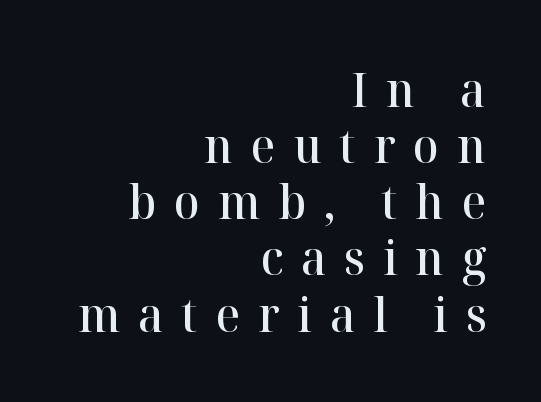
Q: Is the text bold? A: Semi-bold.
Q: Is the text italic (slanted)? A: No, it is upright.
Q: Is the typeface a serif or a sans-serif typeface? A: Serif.
Q: Is the text underlined? A: No.
Q: How is the paragraph aligned? A: Right-aligned.
Q: Is the spacing between letters normal or unusually wide? A: Unusually wide.
Q: Width (condensed, normal, or wide)? A: Normal.
Q: Stroke contrast? A: High.
Q: x-height? A: Medium.
Q: Monospaced? A: No.
